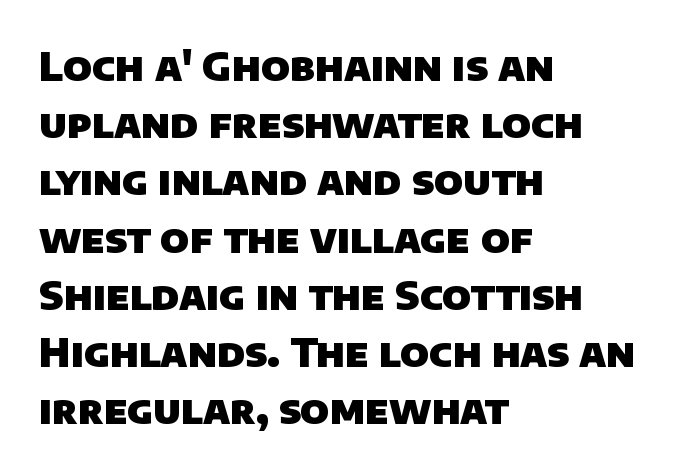
Here the glyphs are tracked normally, forming tight word shapes. Quick note: underline off. Proportional: the letters do not fall into vertical columns. The block of text has a typical density, with ordinary space between rows.
